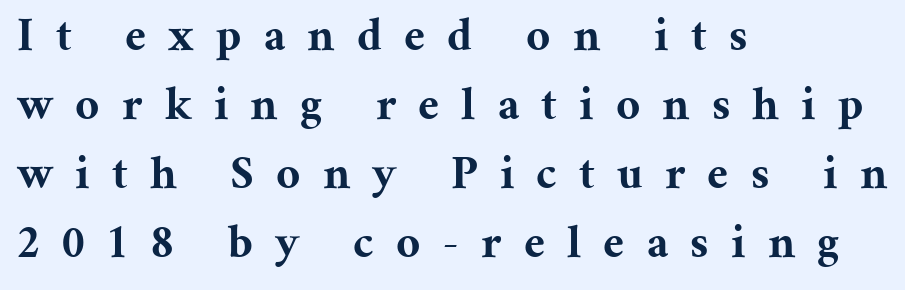
The image shows 47 px bold serif type, upright; set left-aligned, normal line spacing (1.47x), unusually wide letter spacing (+0.47 em), not underlined; medium stroke contrast and a medium x-height.
